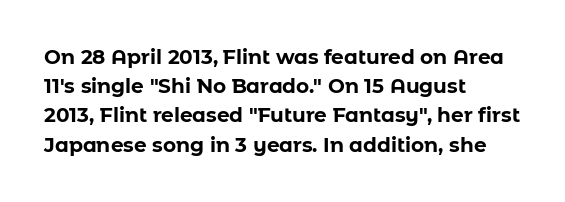
The image shows 20 px bold type, upright; set left-aligned, normal line spacing (1.46x), normal letter spacing, not underlined.
